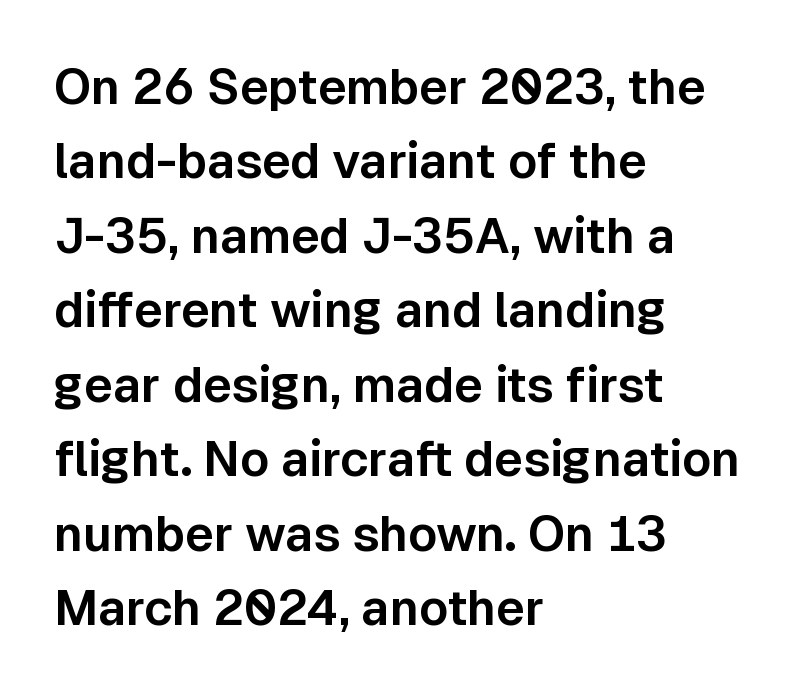
{"serif": "no", "italic": "no", "width": "normal", "stroke_contrast": "low", "x_height": "medium", "monospaced": "no", "underline": "no", "align": "left", "line_spacing": "normal", "line_spacing_ratio": 1.52, "letter_spacing": "normal", "letter_spacing_em": 0.0, "glyph_px": 49}
